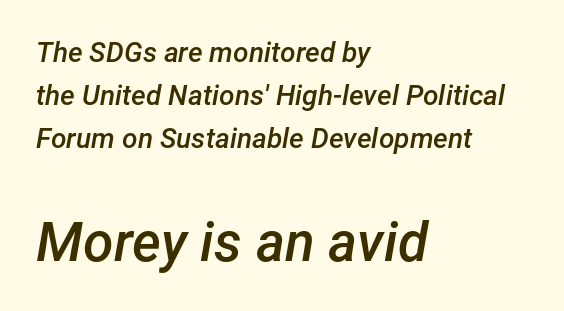
{"italic": "yes", "lean": "right", "slant_degrees": 12, "bold": "semi", "weight": "semibold", "width": "normal", "stroke_contrast": "low", "x_height": "medium", "monospaced": "no", "underline": "no", "align": "left", "line_spacing": "normal", "line_spacing_ratio": 1.53, "letter_spacing": "normal", "letter_spacing_em": 0.0, "larger_block": "second", "size_ratio": 1.96, "glyph_px": 55}
